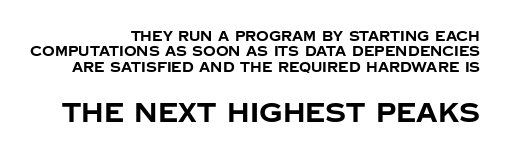
{"italic": "no", "bold": "yes", "underline": "no", "line_spacing": "tight", "line_spacing_ratio": 1.1, "letter_spacing": "normal", "letter_spacing_em": 0.0, "larger_block": "second", "size_ratio": 1.93, "glyph_px": 27}
